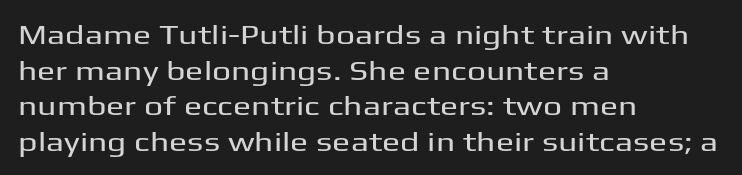
Line spacing here is normal. In terms of posture, this sample is upright. A bare baseline throughout the passage. Does the copy run flush right? No — it runs flush left. You could call the tracking neutral — neither tight nor loose.
